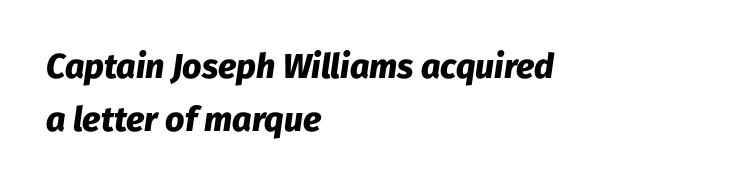
Q: Is the text bold? A: Yes.
Q: Is the text italic (slanted)? A: Yes, it leans right by about 8 degrees.
Q: Is the text underlined? A: No.
Q: How is the paragraph aligned? A: Left-aligned.
Q: Is the spacing between letters normal or unusually wide? A: Normal.
Q: Is the spacing between lines tight, normal or loose? A: Normal.
Q: Width (condensed, normal, or wide)? A: Normal.
Q: Stroke contrast? A: Low.
Q: x-height? A: Medium.
Q: Monospaced? A: No.
